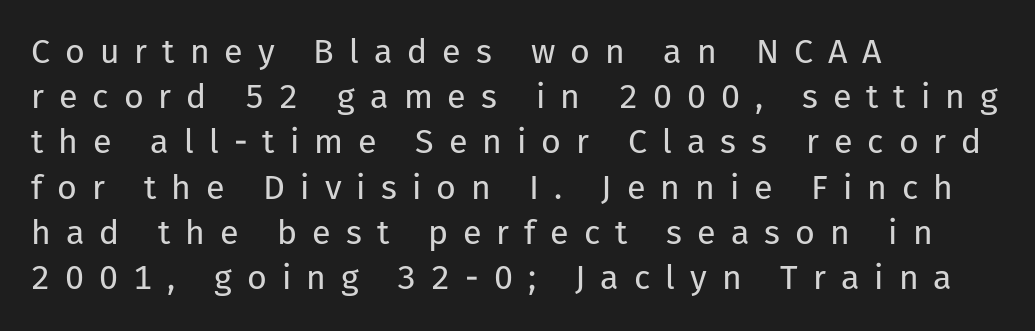
{"serif": "no", "italic": "no", "bold": "no", "weight": "regular", "width": "normal", "stroke_contrast": "low", "x_height": "medium", "monospaced": "no", "underline": "no", "align": "left", "line_spacing": "normal", "line_spacing_ratio": 1.33, "letter_spacing": "wide", "letter_spacing_em": 0.44, "glyph_px": 34}
